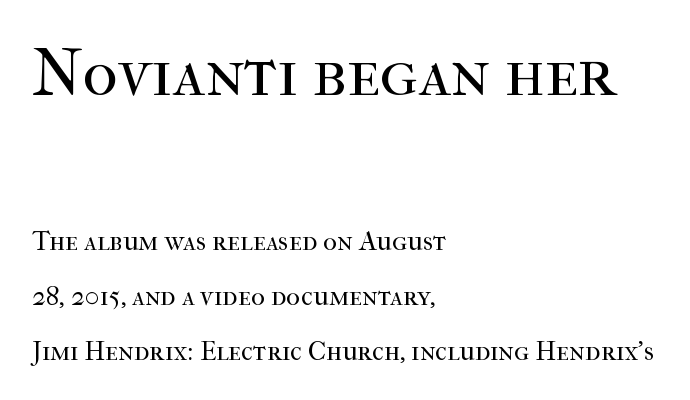
Q: Is the text bold? A: No.
Q: Is the text italic (slanted)? A: No, it is upright.
Q: Is the typeface a serif or a sans-serif typeface? A: Serif.
Q: Is the text underlined? A: No.
Q: How is the paragraph aligned? A: Left-aligned.
Q: Is the spacing between letters normal or unusually wide? A: Normal.
Q: Is the spacing between lines tight, normal or loose? A: Loose.
Q: Which block of text is set in a larger size, the first (top) or the second (bottom)? A: The first (top) one.
Q: Width (condensed, normal, or wide)? A: Normal.
Q: Stroke contrast? A: High.
Q: x-height? A: Medium.
Q: Monospaced? A: No.
